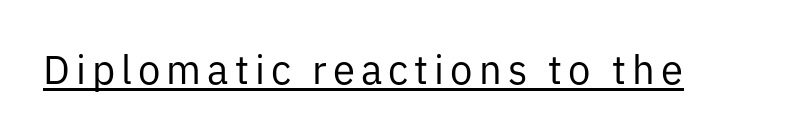
{"serif": "no", "italic": "no", "bold": "no", "weight": "regular", "width": "normal", "stroke_contrast": "low", "x_height": "medium", "monospaced": "no", "underline": "yes", "glyph_px": 40}
